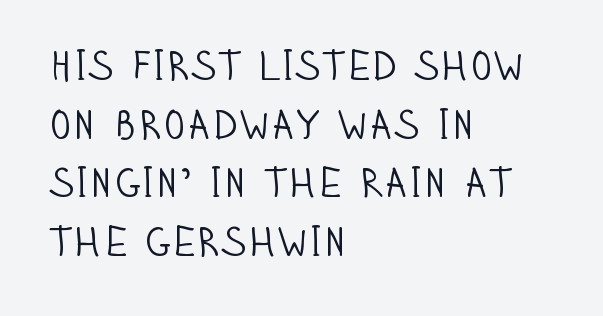
How would I describe the line gaps? Plain and ordinary. Each line starts at the same left margin while the right side varies. Nothing sits at the stroke ends, so this counts as sans-serif. These glyphs show unthickened strokes, regular width or finer.
